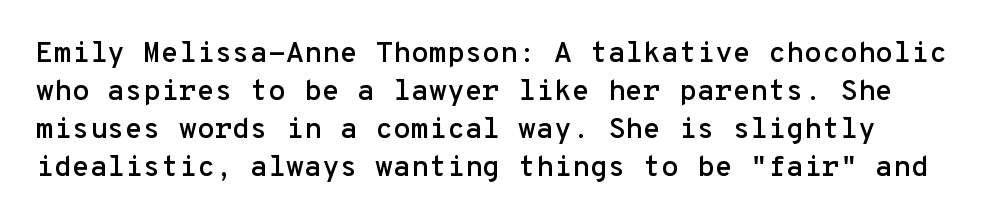
Type without underlining. The ragged edge is on the right, which tells us the setting is flush left. The lettering holds an erect, upright posture throughout. Standard letterfit; no display-style spreading of the glyphs. Note the uniform advance width — an 'i' takes as much space as an 'm'.
